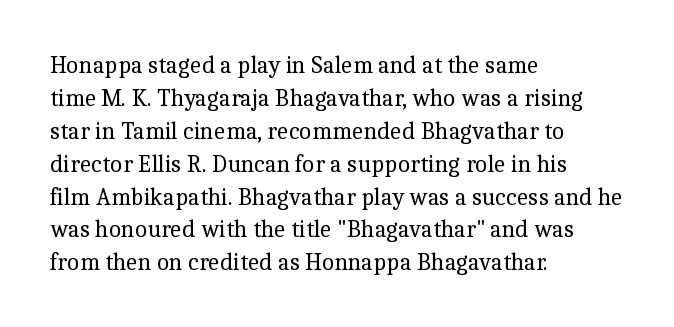
{"italic": "no", "bold": "no", "underline": "no", "align": "left", "line_spacing": "normal", "line_spacing_ratio": 1.37, "letter_spacing": "normal", "letter_spacing_em": 0.0, "glyph_px": 24}
